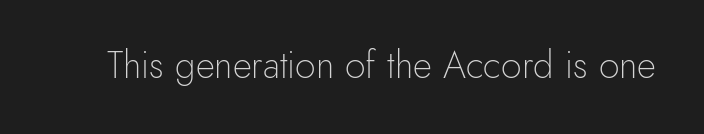
{"serif": "no", "italic": "no", "bold": "no", "weight": "light", "width": "normal", "x_height": "small", "monospaced": "no", "underline": "no", "letter_spacing": "normal", "letter_spacing_em": 0.0, "glyph_px": 37}
